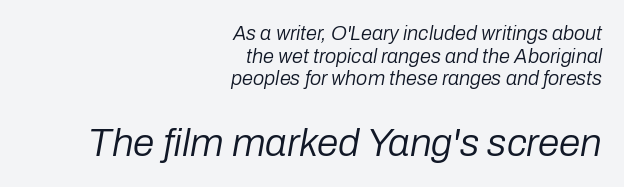
Q: Is the text bold? A: No.
Q: Is the text italic (slanted)? A: Yes, it leans right by about 10 degrees.
Q: Is the text underlined? A: No.
Q: How is the paragraph aligned? A: Right-aligned.
Q: Is the spacing between letters normal or unusually wide? A: Normal.
Q: Is the spacing between lines tight, normal or loose? A: Tight.
Q: Which block of text is set in a larger size, the first (top) or the second (bottom)? A: The second (bottom) one.
Q: Width (condensed, normal, or wide)? A: Normal.
Q: Stroke contrast? A: Low.
Q: x-height? A: Medium.
Q: Monospaced? A: No.
